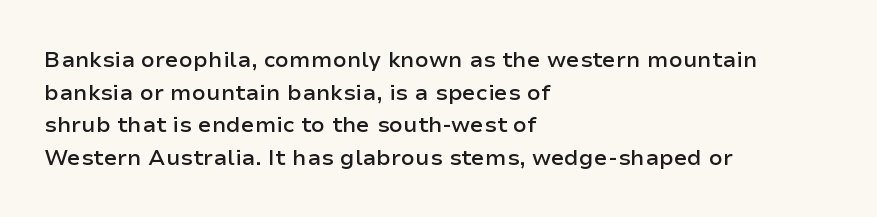
Short and long lines alike share a common starting point at left. Quick note: not italic, upright. In terms of leading, this rendering sits right in the middle. The gap between lines stays unmarked.
